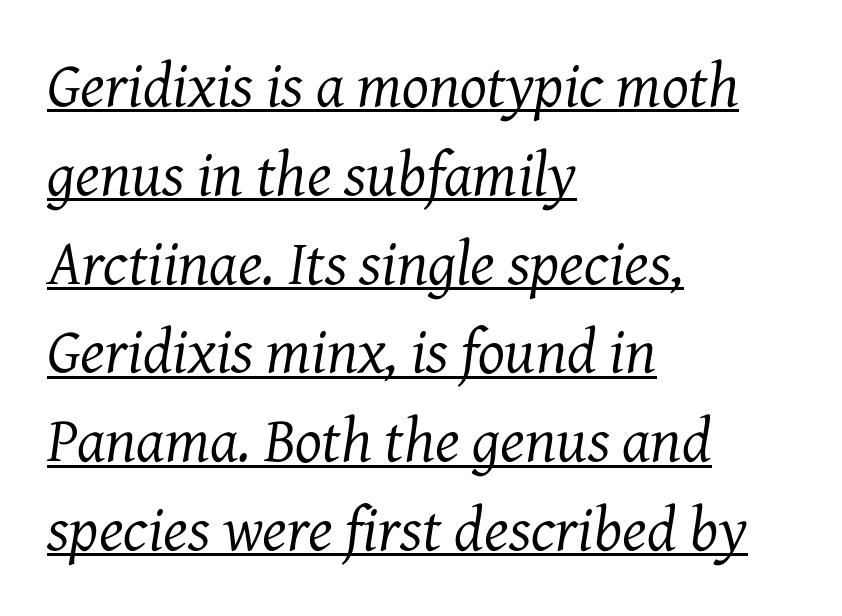
The image shows 63 px regular-weight serif type, italic (leaning right); set left-aligned, normal line spacing (1.41x), normal letter spacing, underlined; medium stroke contrast and a medium x-height.
